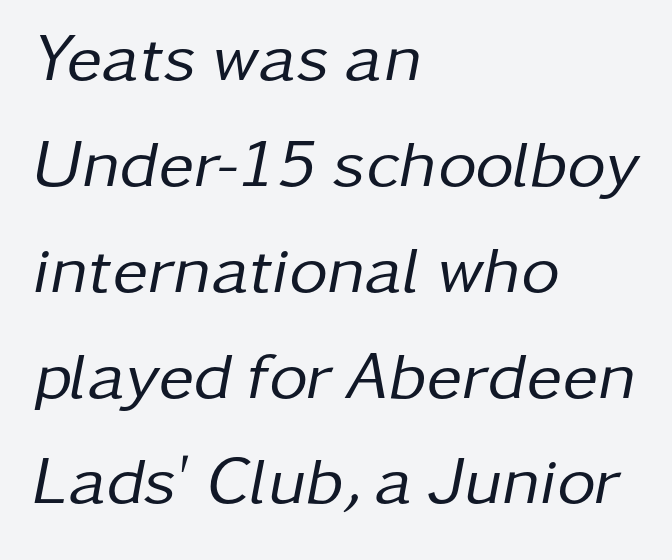
You could not count columns in this text — the font is proportionally spaced. The lines sit at an ordinary, default distance from one another. The typeface has the unassuming heft of standard copy or less. The whole block is typeset with a tilt.
